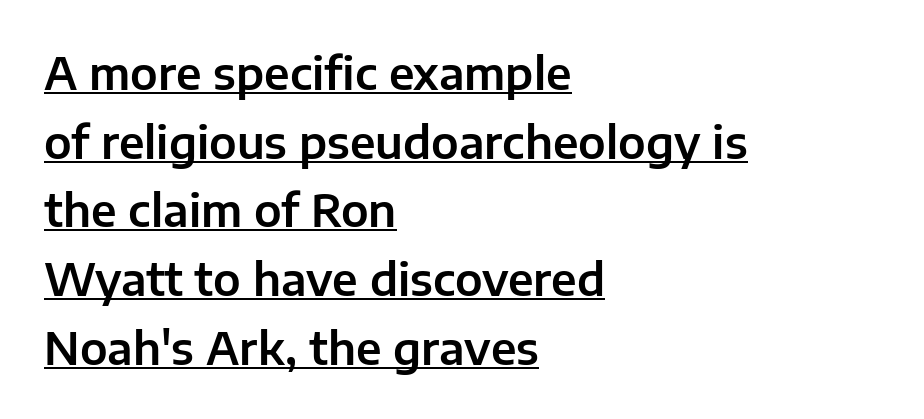
If you measured baseline to baseline, you'd find a middling distance. Compared with a centered layout, this one pins lines to the left instead. In terms of letterform style, serifs are entirely absent. This sample uses plain, unmodified letter spacing.
